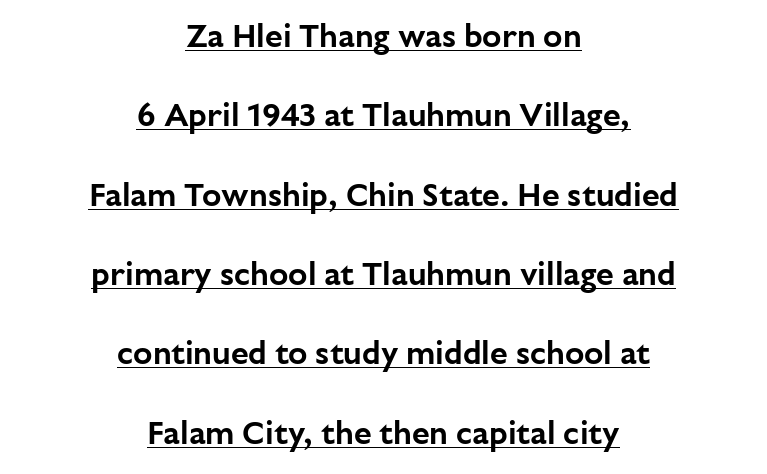
The image shows 32 px sans-serif type, upright; set centered, loose line spacing (2.48x), normal letter spacing, underlined; low stroke contrast and a medium x-height.
